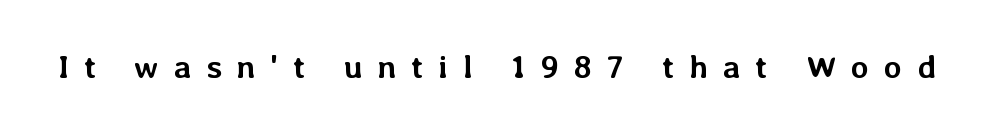
The image shows 33 px semibold type, upright; set unusually wide letter spacing (+0.44 em), not underlined; low stroke contrast and a medium x-height.
